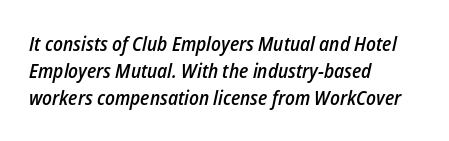
{"italic": "yes", "lean": "right", "slant_degrees": 12, "bold": "semi", "underline": "no", "align": "left", "line_spacing": "normal", "line_spacing_ratio": 1.36, "letter_spacing": "normal", "letter_spacing_em": 0.0, "glyph_px": 20}
